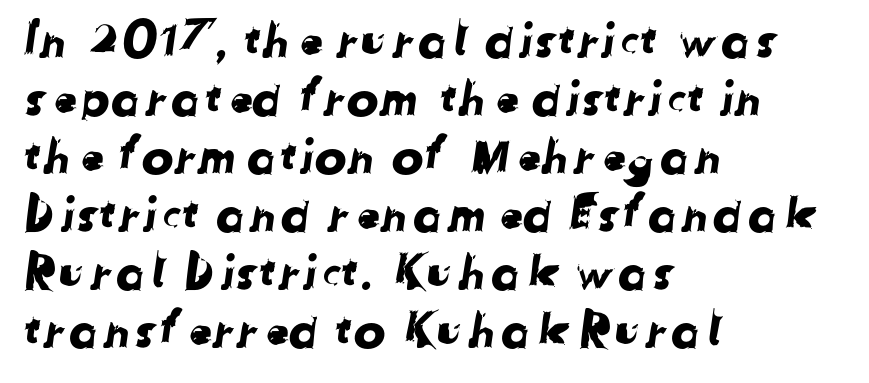
{"serif": "no", "width": "normal", "stroke_contrast": "low", "x_height": "medium", "monospaced": "no", "underline": "no", "align": "left", "line_spacing_ratio": 1.21, "letter_spacing": "normal", "letter_spacing_em": 0.0, "glyph_px": 48}
